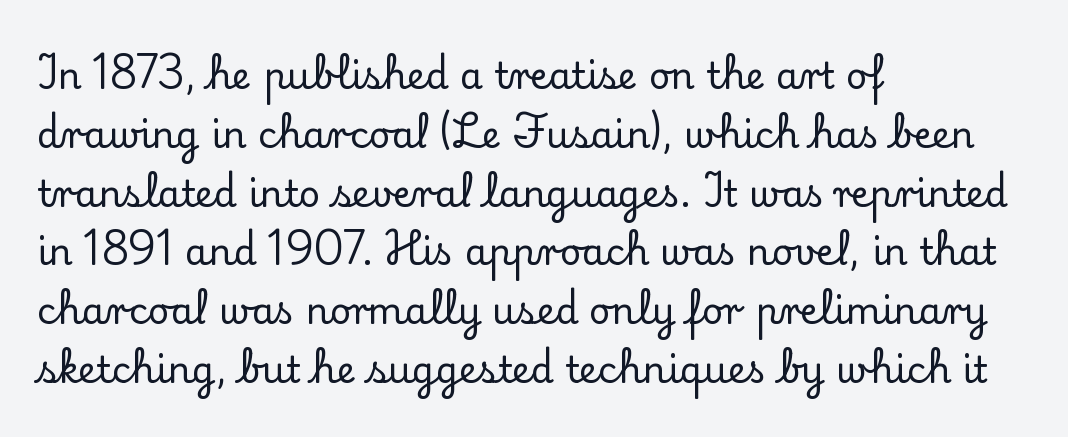
The font's upright variant was chosen for this text. You can tell from the footed stems that serif type was used. Proportional: the letters do not fall into vertical columns. Interline gaps are of average width in this sample. Typeset ragged right — the left edge is the straight one.
